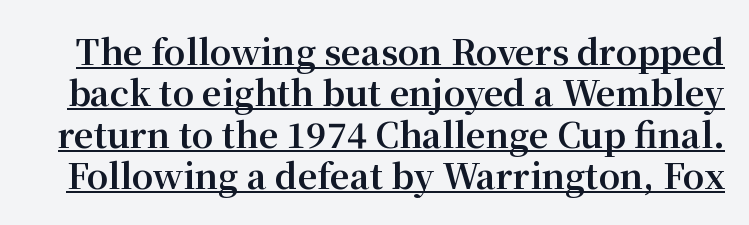
{"serif": "yes", "italic": "no", "bold": "yes", "weight": "bold", "width": "normal", "stroke_contrast": "medium", "x_height": "medium", "monospaced": "no", "underline": "yes", "line_spacing_ratio": 1.22, "letter_spacing": "normal", "letter_spacing_em": 0.0, "glyph_px": 34}
